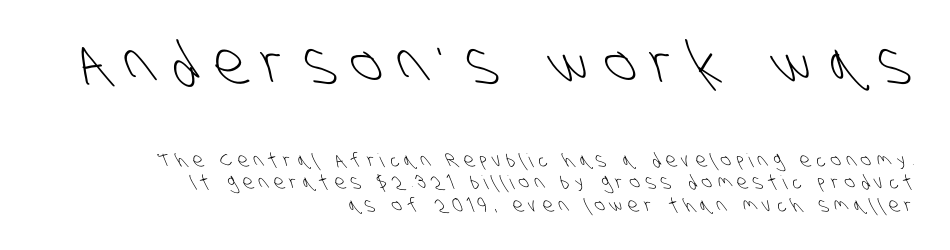
The image shows 58 px light, condensed sans-serif type; set right-aligned, line spacing 1.18x, unusually wide letter spacing (+0.3 em), not underlined; the first (top) block is 3.05x larger; low stroke contrast and a large x-height.
